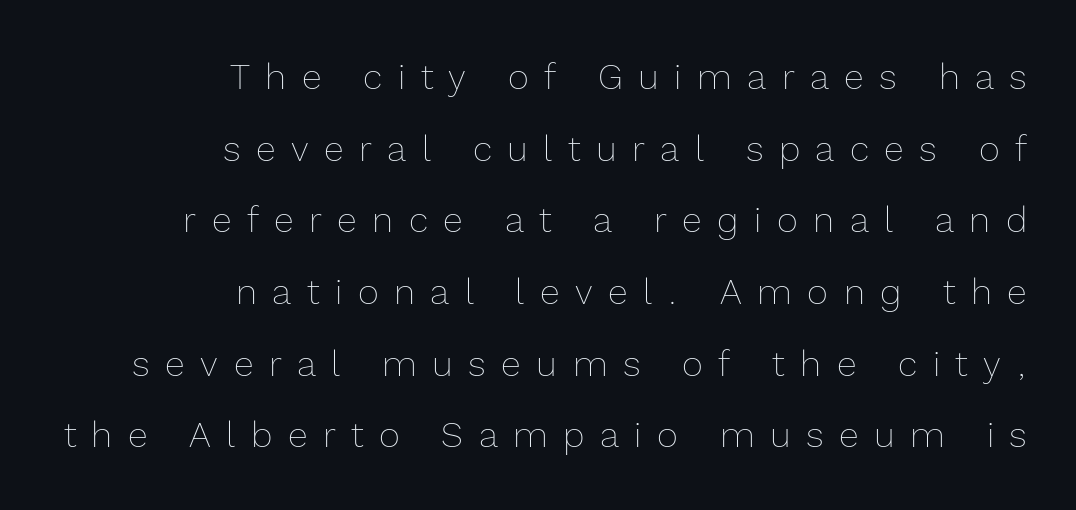
The image shows 36 px thin type, upright; set right-aligned, loose line spacing (1.99x), unusually wide letter spacing (+0.43 em), not underlined; a medium x-height.
